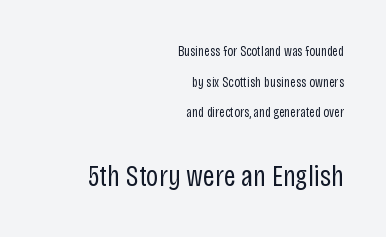
Here the second block reads like a headline and the first like body copy. This rendering features lettering with no underline. The typesetter chose a ragged-left arrangement here. The weight would be labelled regular, book, light, or lighter still. Ascenders rise straight up at ninety degrees. The text was rendered using a sans face with plain stroke endings.
